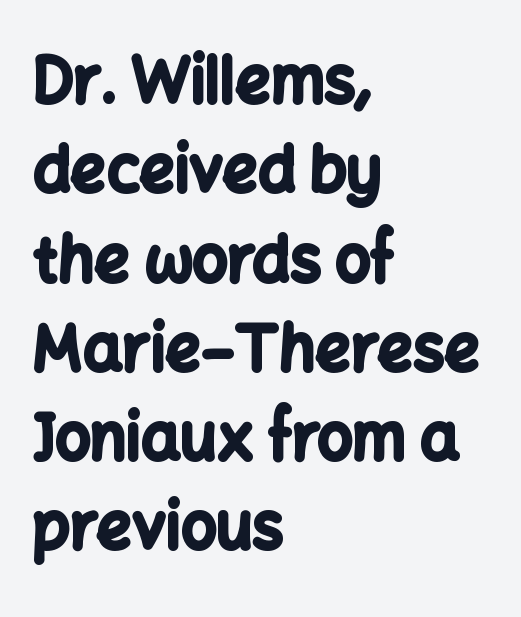
Q: Is the text bold? A: Yes.
Q: Is the text italic (slanted)? A: No, it is upright.
Q: Is the typeface a serif or a sans-serif typeface? A: Sans-serif.
Q: Is the text underlined? A: No.
Q: How is the paragraph aligned? A: Left-aligned.
Q: Is the spacing between letters normal or unusually wide? A: Normal.
Q: Is the spacing between lines tight, normal or loose? A: Normal.
Q: Width (condensed, normal, or wide)? A: Normal.
Q: Stroke contrast? A: Low.
Q: x-height? A: Medium.
Q: Monospaced? A: No.
